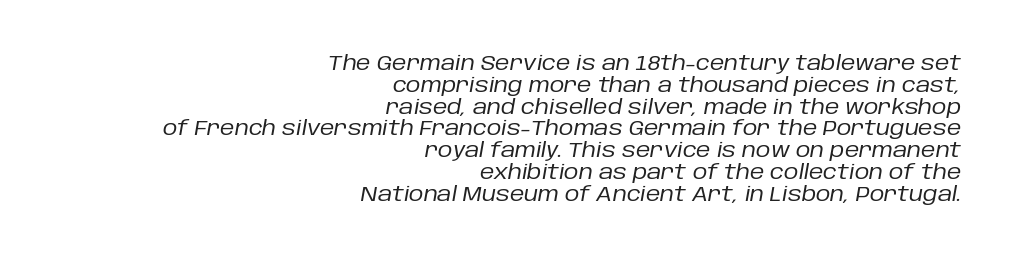
The image shows 20 px text type, italic (leaning right); set right-aligned, tight line spacing (1.09x), normal letter spacing, not underlined.
